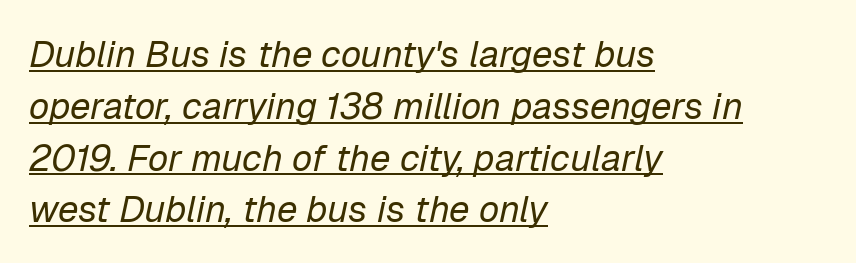
Q: Is the text bold? A: No.
Q: Is the text italic (slanted)? A: Yes, it leans right by about 12 degrees.
Q: Is the text underlined? A: Yes.
Q: How is the paragraph aligned? A: Left-aligned.
Q: Is the spacing between letters normal or unusually wide? A: Normal.
Q: Is the spacing between lines tight, normal or loose? A: Normal.
Q: Width (condensed, normal, or wide)? A: Normal.
Q: Stroke contrast? A: Low.
Q: x-height? A: Medium.
Q: Monospaced? A: No.
